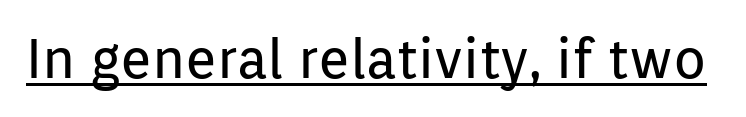
No letter is thick-stroked: the sample isn't bold. Default kerning and tracking; the words read as compact shapes. The face used here is proportionally spaced, like ordinary book or web type. Is there any slant? The stems are plumb.
